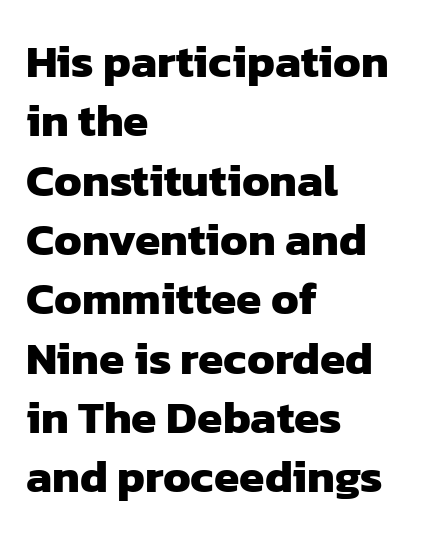
{"serif": "no", "bold": "yes", "weight": "heavy", "width": "normal", "stroke_contrast": "low", "x_height": "medium", "monospaced": "no", "underline": "no", "align": "left", "line_spacing": "normal", "line_spacing_ratio": 1.29, "letter_spacing": "normal", "letter_spacing_em": 0.0, "glyph_px": 46}
